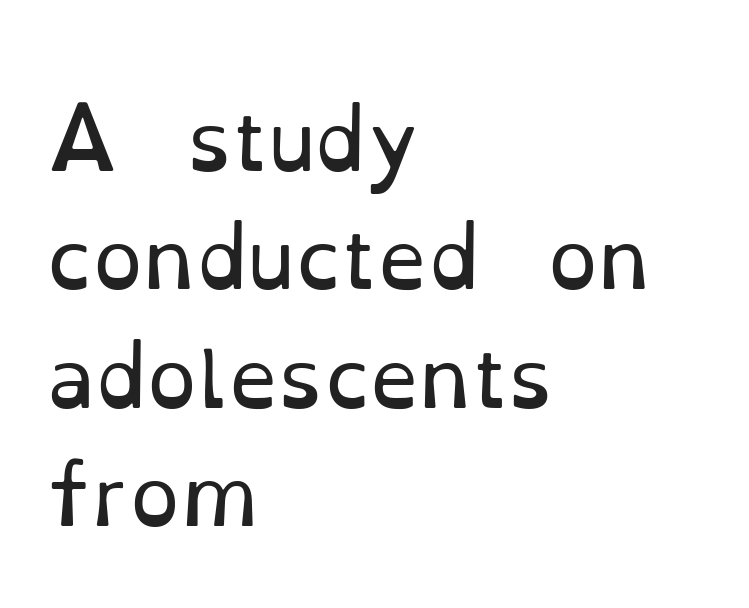
The image shows 80 px regular-weight serif type, upright; set left-aligned, normal line spacing (1.48x), normal letter spacing, not underlined; low stroke contrast and a small x-height.
